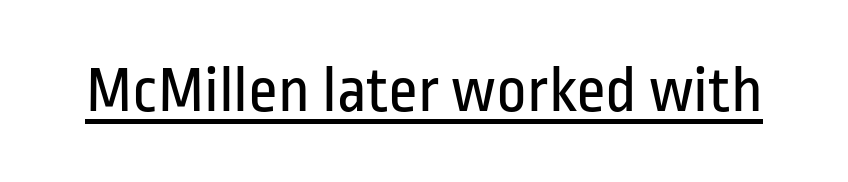
The rendering uses natural spacing where letterforms have individual widths. Each stroke keeps to a modest, everyday thickness or less. The face used here is rendered with its standard letterfit. A baseline rule has been typeset under these characters. If you drew a line through each stem, it would be perfectly vertical. Serifs: no, the terminals of the letterforms are clean.
